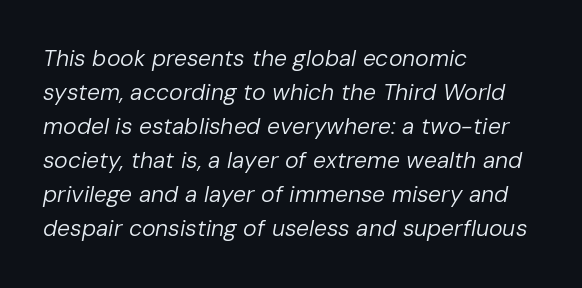
The image shows 23 px text type, italic (leaning right); set left-aligned, normal line spacing (1.48x), normal letter spacing, not underlined.
